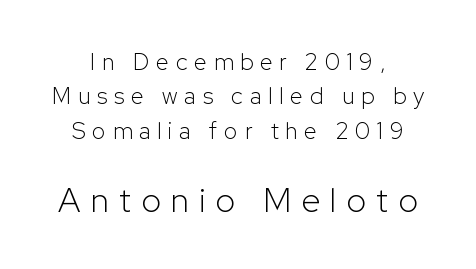
Q: Is the text bold? A: No.
Q: Is the text italic (slanted)? A: No, it is upright.
Q: Is the typeface a serif or a sans-serif typeface? A: Sans-serif.
Q: Is the text underlined? A: No.
Q: Is the spacing between letters normal or unusually wide? A: Unusually wide.
Q: Is the spacing between lines tight, normal or loose? A: Normal.
Q: Which block of text is set in a larger size, the first (top) or the second (bottom)? A: The second (bottom) one.
Q: Width (condensed, normal, or wide)? A: Normal.
Q: Stroke contrast? A: Low.
Q: x-height? A: Medium.
Q: Monospaced? A: No.
